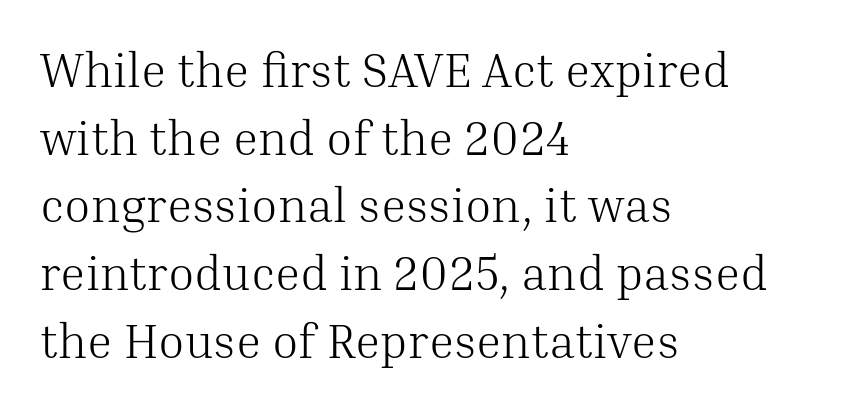
{"serif": "yes", "italic": "no", "bold": "no", "weight": "light", "width": "normal", "stroke_contrast": "medium", "x_height": "medium", "monospaced": "no", "underline": "no", "align": "left", "line_spacing": "normal", "line_spacing_ratio": 1.41, "letter_spacing": "normal", "letter_spacing_em": 0.0, "glyph_px": 48}
